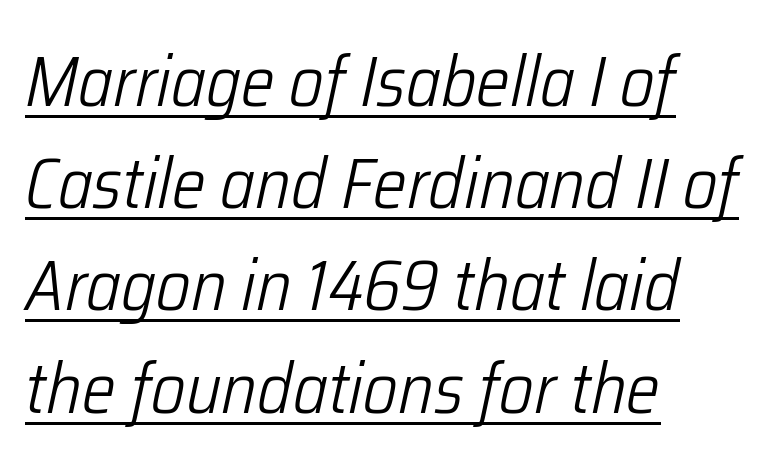
Q: Is the text bold? A: No.
Q: Is the text italic (slanted)? A: Yes, it leans right by about 12 degrees.
Q: Is the text underlined? A: Yes.
Q: How is the paragraph aligned? A: Left-aligned.
Q: Is the spacing between letters normal or unusually wide? A: Normal.
Q: Is the spacing between lines tight, normal or loose? A: Normal.
Q: Width (condensed, normal, or wide)? A: Condensed.
Q: Stroke contrast? A: Low.
Q: x-height? A: Medium.
Q: Monospaced? A: No.
